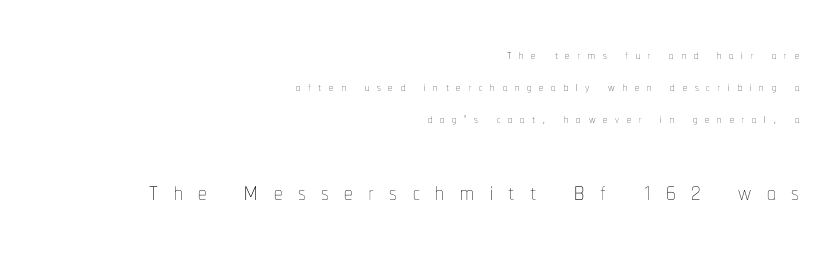
Q: Is the text bold? A: No.
Q: Is the text italic (slanted)? A: No, it is upright.
Q: Is the text underlined? A: No.
Q: How is the paragraph aligned? A: Right-aligned.
Q: Is the spacing between letters normal or unusually wide? A: Unusually wide.
Q: Which block of text is set in a larger size, the first (top) or the second (bottom)? A: The second (bottom) one.
Q: Width (condensed, normal, or wide)? A: Condensed.
Q: Stroke contrast? A: Low.
Q: x-height? A: Medium.
Q: Monospaced? A: No.
